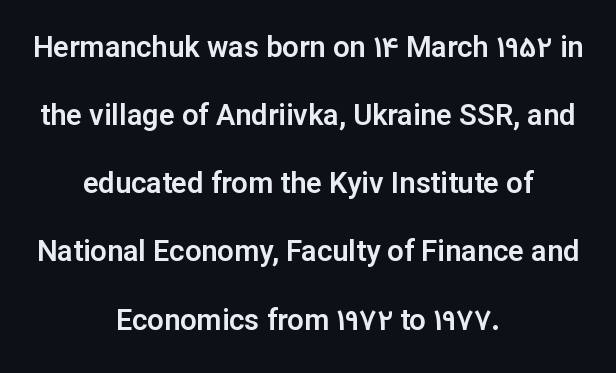
The lines are quadded center. The lines are spread far apart with generous leading. When letters stand straight like this, we call the style roman or upright. You could not count columns in this text — the font is proportionally spaced. Decoration check: the copy has no underline. This rendering employs a face without finishing strokes, i.e., a sans-serif.
